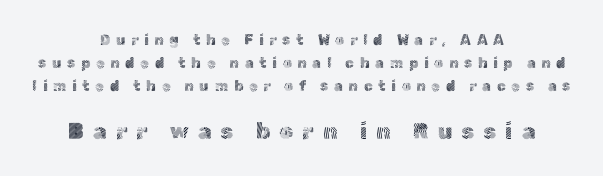
The image shows 22 px text type, upright; set centered, normal line spacing (1.65x), unusually wide letter spacing (+0.41 em), not underlined; the second (bottom) block is 1.57x larger.
